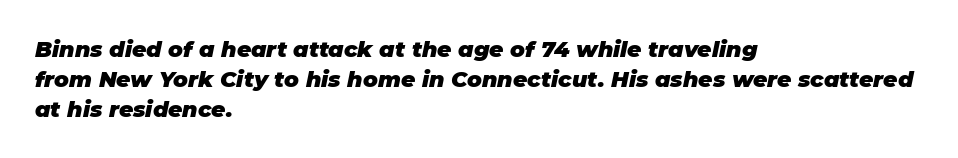
Italic: yes, the glyphs are oblique. Is the letter spacing exaggerated? No — it looks like the ordinary default. The string is rendered with underlining switched off. Reading down the block, your eye returns to a fixed left position each line. The passage shown is emphatically bold.
